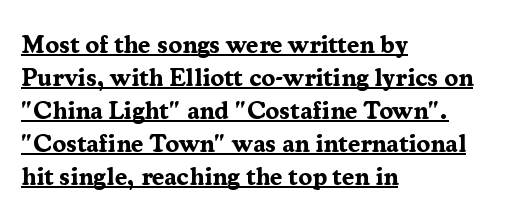
Q: Is the text bold? A: Yes.
Q: Is the text italic (slanted)? A: No, it is upright.
Q: Is the text underlined? A: Yes.
Q: How is the paragraph aligned? A: Left-aligned.
Q: Is the spacing between letters normal or unusually wide? A: Normal.
Q: Is the spacing between lines tight, normal or loose? A: Normal.
